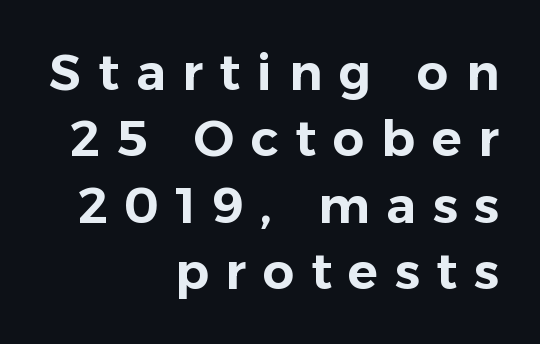
{"serif": "no", "italic": "no", "width": "normal", "stroke_contrast": "low", "x_height": "medium", "monospaced": "no", "underline": "no", "align": "right", "line_spacing": "normal", "line_spacing_ratio": 1.33, "letter_spacing": "wide", "letter_spacing_em": 0.33, "glyph_px": 50}
